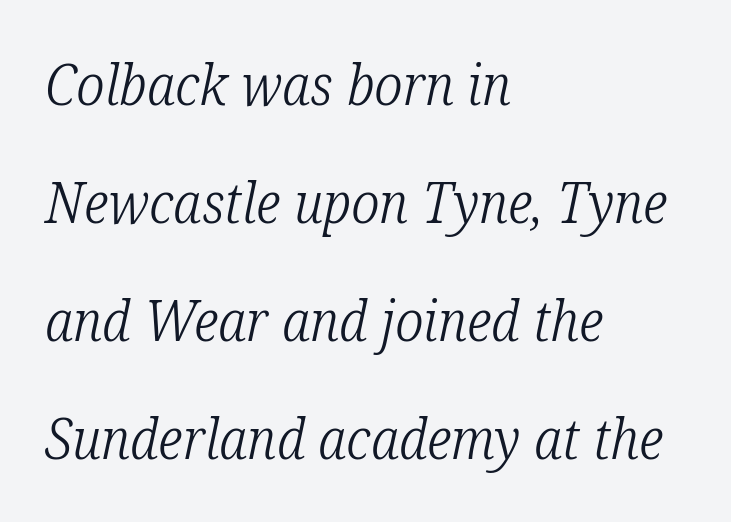
The image shows 56 px light, condensed serif type, italic (leaning right); set left-aligned, loose line spacing (2.11x), normal letter spacing, not underlined; low stroke contrast and a medium x-height.
